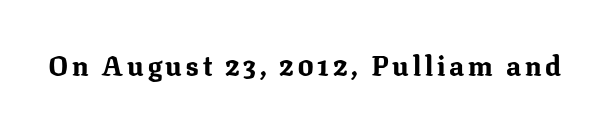
{"italic": "no", "bold": "yes", "underline": "no", "glyph_px": 27}
